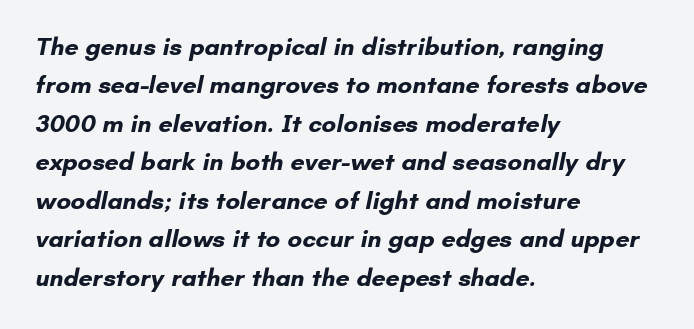
The image shows 25 px bold type; set left-aligned, normal line spacing (1.54x), normal letter spacing, not underlined.
